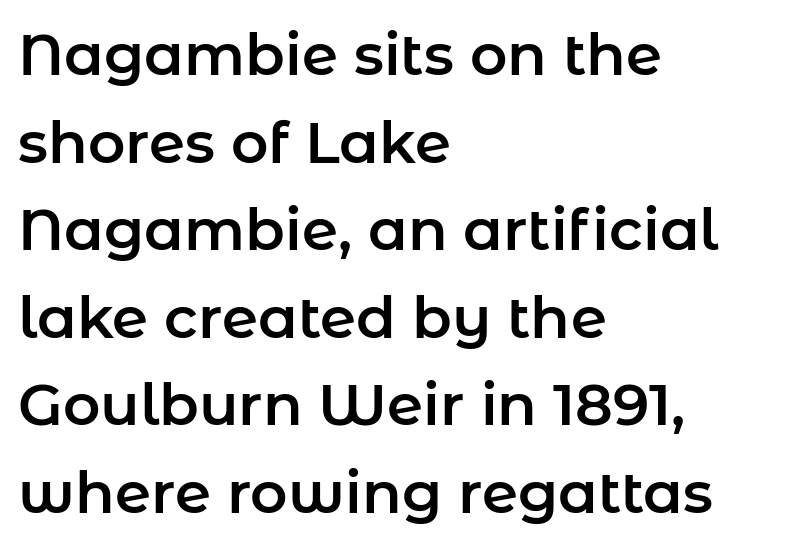
{"serif": "no", "italic": "no", "width": "normal", "stroke_contrast": "low", "x_height": "medium", "monospaced": "no", "underline": "no", "align": "left", "line_spacing": "normal", "line_spacing_ratio": 1.51, "letter_spacing": "normal", "letter_spacing_em": 0.0, "glyph_px": 58}
